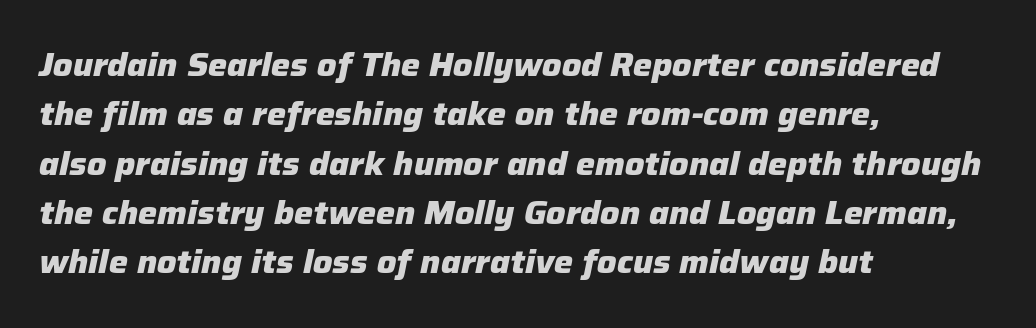
The image shows 32 px heavy type, italic (leaning right); set left-aligned, normal line spacing (1.54x), normal letter spacing, not underlined; low stroke contrast and a medium x-height.
